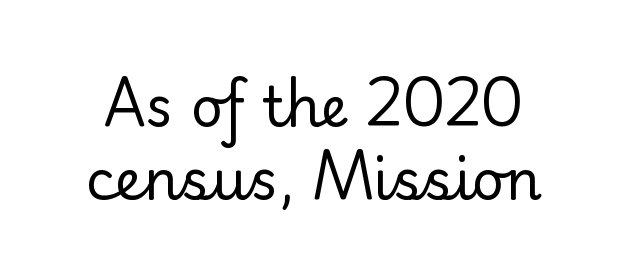
{"serif": "no", "italic": "no", "bold": "no", "weight": "regular", "width": "normal", "stroke_contrast": "low", "x_height": "small", "monospaced": "no", "underline": "no", "line_spacing": "normal", "line_spacing_ratio": 1.33, "letter_spacing": "normal", "letter_spacing_em": 0.0, "glyph_px": 55}
